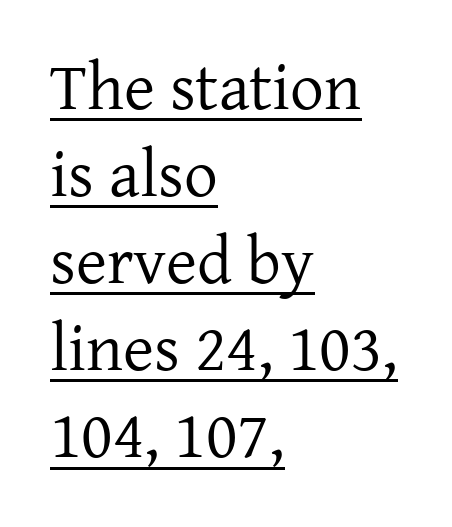
If you drew a line through each stem, it would be perfectly vertical. Is there much room between lines? A standard amount, neither cramped nor airy. The setting favours the left margin, as ordinary paragraphs usually do. No letter is thick-stroked: the sample isn't bold. A typesetter would call this zero additional tracking. Each letter keeps its own natural width here, so spacing adapts to shape.
